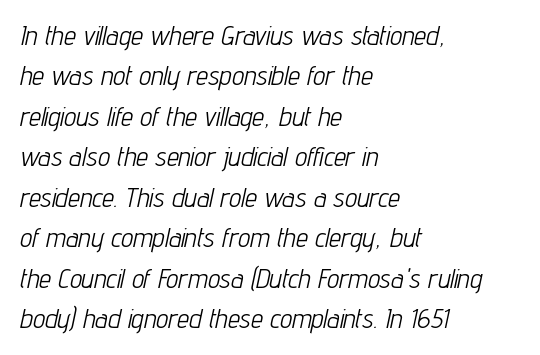
The face used here is rendered with its standard letterfit. Underlining? Definitely not there. The lettering tilts uniformly, giving the passage an italic look. The lines are quadded left. The weight would be labelled regular, book, light, or lighter still.
